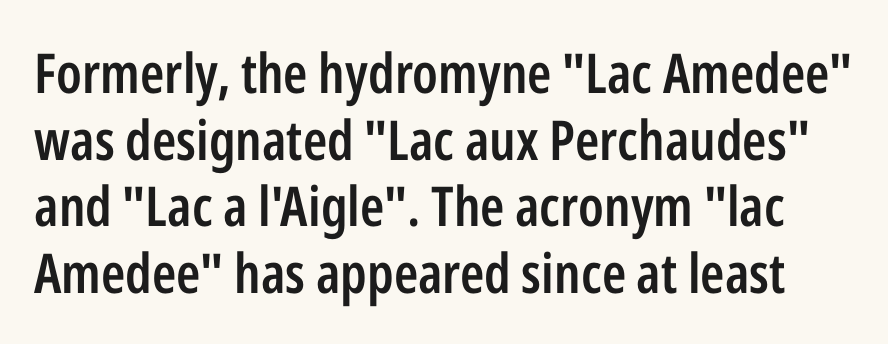
{"serif": "no", "italic": "no", "bold": "semi", "weight": "semibold", "width": "condensed", "stroke_contrast": "low", "x_height": "medium", "monospaced": "no", "underline": "no", "line_spacing_ratio": 1.21, "letter_spacing": "normal", "letter_spacing_em": 0.0, "glyph_px": 55}
